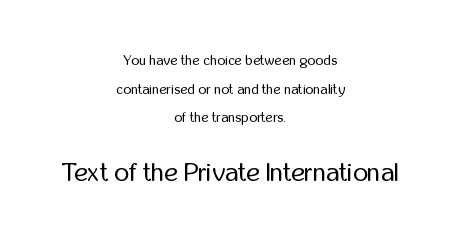
Q: Is the text bold? A: No.
Q: Is the text italic (slanted)? A: No, it is upright.
Q: Is the text underlined? A: No.
Q: How is the paragraph aligned? A: Centered.
Q: Is the spacing between letters normal or unusually wide? A: Normal.
Q: Is the spacing between lines tight, normal or loose? A: Loose.
Q: Which block of text is set in a larger size, the first (top) or the second (bottom)? A: The second (bottom) one.
